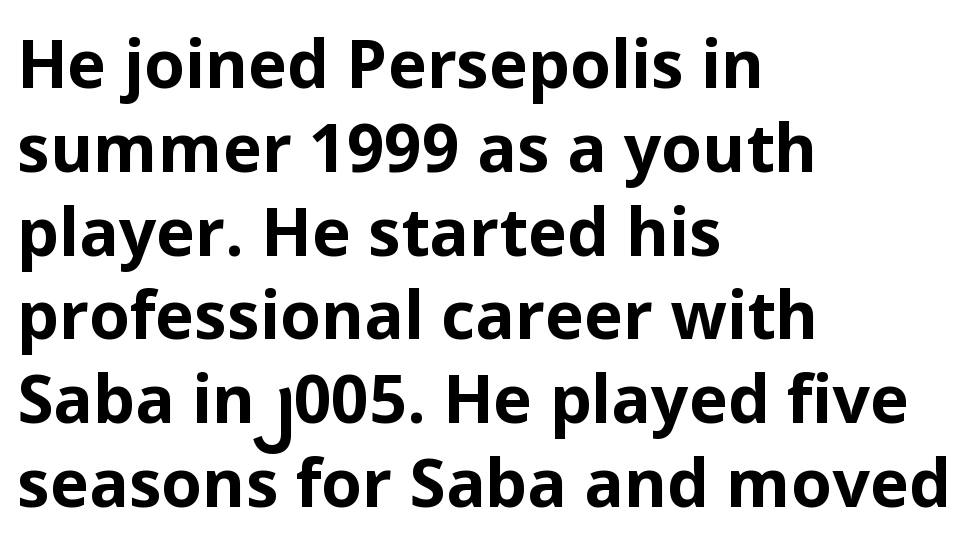
The image shows 66 px bold sans-serif type, upright; set left-aligned, normal line spacing (1.27x), normal letter spacing, not underlined; low stroke contrast and a medium x-height.
